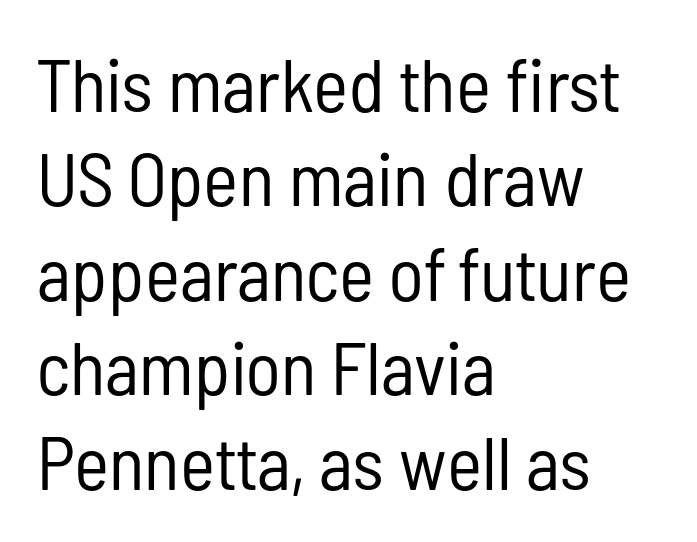
The image shows 75 px regular-weight, condensed sans-serif type, upright; set left-aligned, normal line spacing (1.26x), normal letter spacing, not underlined; low stroke contrast and a medium x-height.
